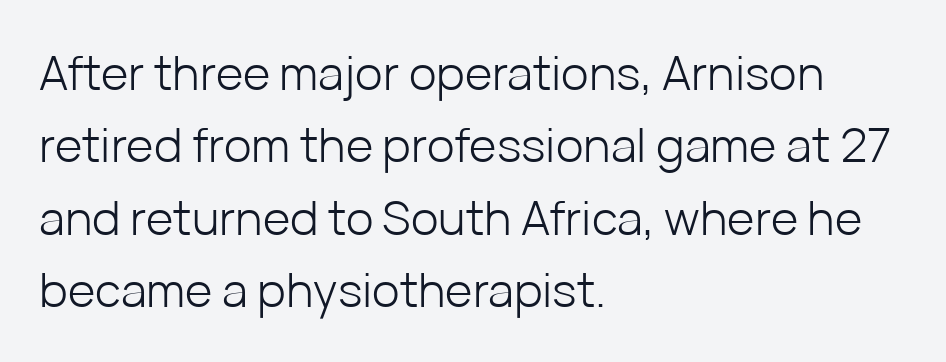
The image shows 47 px light sans-serif type, upright; set left-aligned, normal line spacing (1.54x), normal letter spacing, not underlined; low stroke contrast and a medium x-height.
